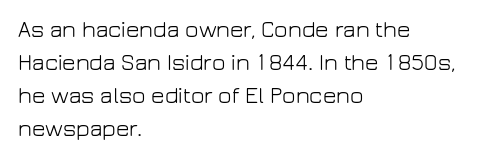
{"italic": "no", "bold": "no", "underline": "no", "align": "left", "line_spacing": "normal", "line_spacing_ratio": 1.43, "letter_spacing": "normal", "letter_spacing_em": 0.0, "glyph_px": 23}
